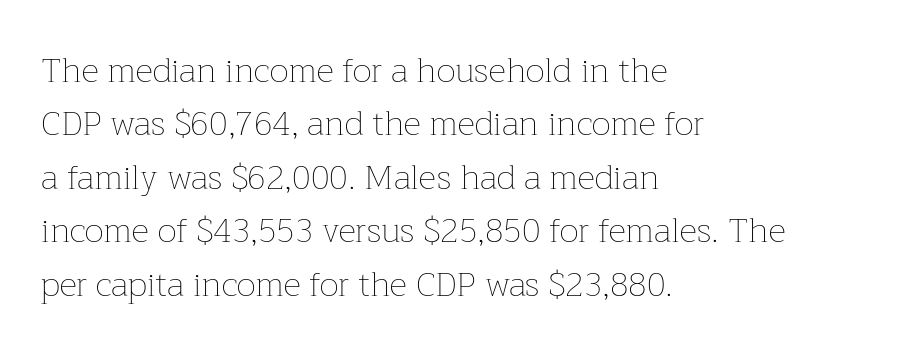
Q: Is the text bold? A: No.
Q: Is the text italic (slanted)? A: No, it is upright.
Q: Is the text underlined? A: No.
Q: How is the paragraph aligned? A: Left-aligned.
Q: Is the spacing between letters normal or unusually wide? A: Normal.
Q: Is the spacing between lines tight, normal or loose? A: Normal.
Q: Width (condensed, normal, or wide)? A: Normal.
Q: Stroke contrast? A: Low.
Q: x-height? A: Medium.
Q: Monospaced? A: No.
